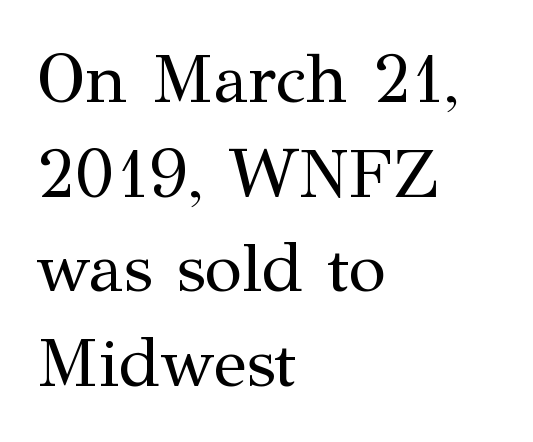
{"serif": "yes", "italic": "no", "bold": "no", "weight": "regular", "width": "normal", "stroke_contrast": "medium", "x_height": "medium", "monospaced": "no", "underline": "no", "align": "left", "line_spacing": "normal", "line_spacing_ratio": 1.37, "letter_spacing": "normal", "letter_spacing_em": 0.0, "glyph_px": 69}
